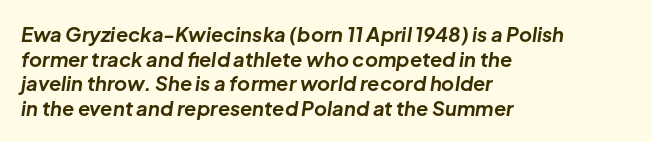
{"italic": "yes", "lean": "right", "slant_degrees": 8, "bold": "yes", "underline": "no", "align": "left", "line_spacing_ratio": 1.23, "letter_spacing": "normal", "letter_spacing_em": 0.0, "glyph_px": 20}
